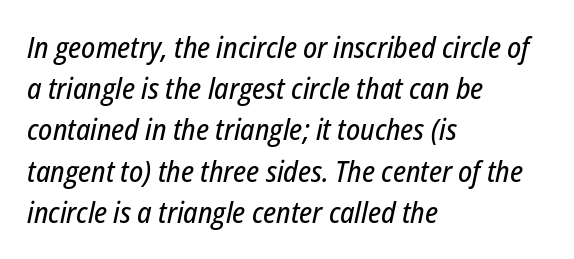
Q: Is the text italic (slanted)? A: Yes, it leans right by about 12 degrees.
Q: Is the text underlined? A: No.
Q: How is the paragraph aligned? A: Left-aligned.
Q: Is the spacing between letters normal or unusually wide? A: Normal.
Q: Is the spacing between lines tight, normal or loose? A: Normal.
Q: Width (condensed, normal, or wide)? A: Condensed.
Q: Stroke contrast? A: Low.
Q: x-height? A: Medium.
Q: Monospaced? A: No.
